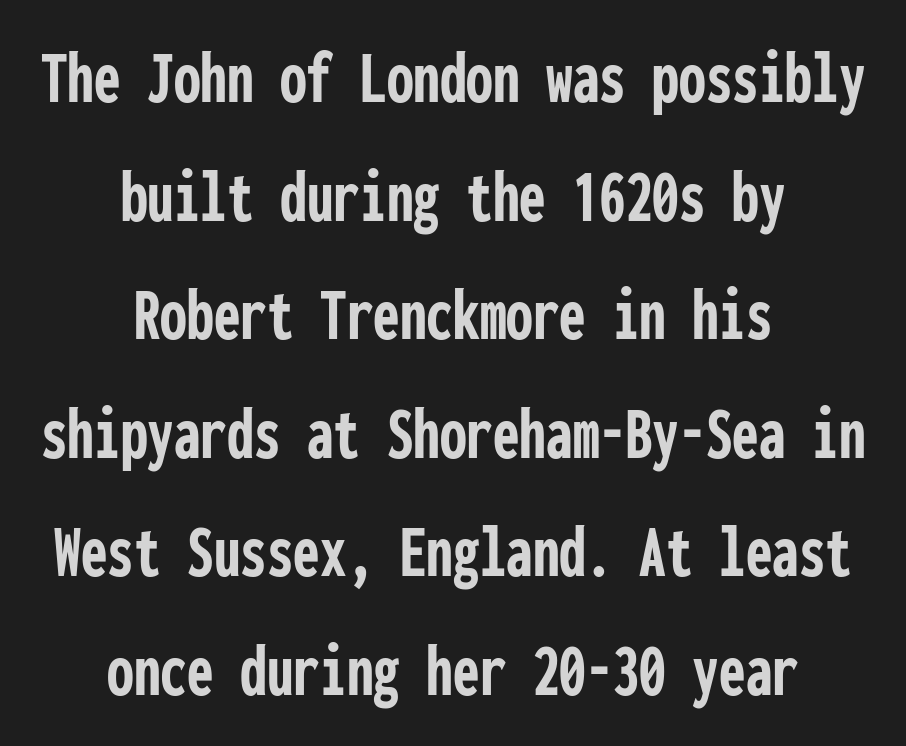
The image shows 76 px semibold, condensed sans-serif type, upright, monospaced; set centered, normal line spacing (1.56x), normal letter spacing, not underlined; low stroke contrast and a medium x-height.
